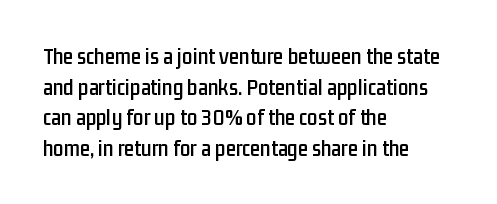
Q: Is the text italic (slanted)? A: No, it is upright.
Q: Is the text underlined? A: No.
Q: How is the paragraph aligned? A: Left-aligned.
Q: Is the spacing between letters normal or unusually wide? A: Normal.
Q: Is the spacing between lines tight, normal or loose? A: Normal.
